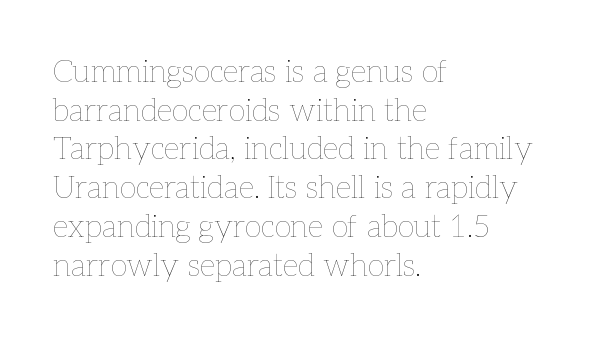
The image shows 31 px thin type, upright; set left-aligned, normal line spacing (1.25x), normal letter spacing, not underlined; low stroke contrast and a medium x-height.
